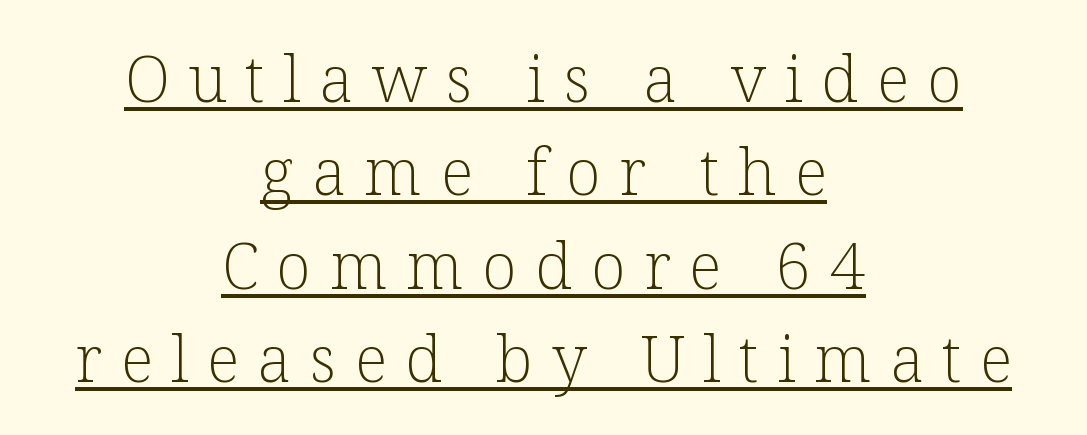
The words here are underlined. Honestly, the letter spacing is so wide it's the main thing you notice. Reading down the column, the eye jumps a familiar distance to each next line. The passage shown is typed in a proportional face where columns would drift. The text was rendered using a seriffed face with decorative stroke endings.
